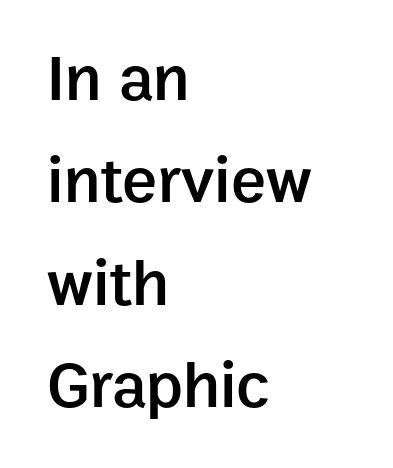
The image shows 66 px semibold sans-serif type, upright; set left-aligned, normal line spacing (1.55x), normal letter spacing, not underlined; low stroke contrast and a medium x-height.
